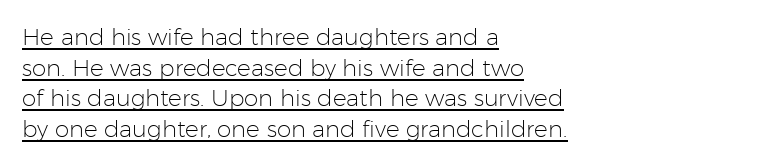
The image shows 23 px text type, upright; set left-aligned, normal line spacing (1.33x), normal letter spacing, underlined.
